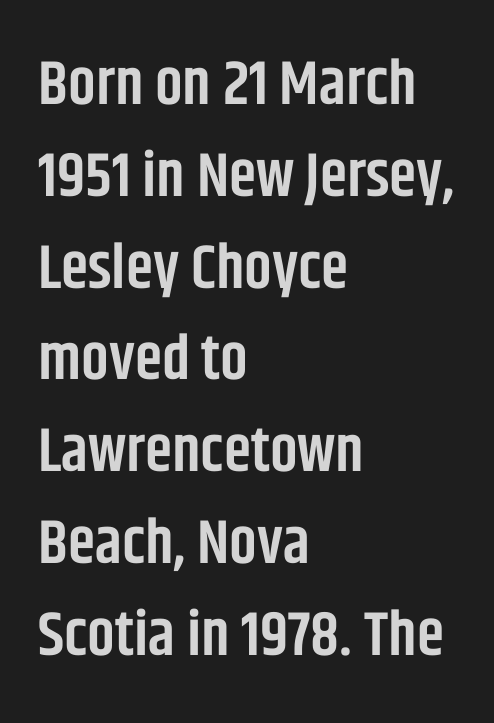
Set as a demibold, roughly 600 on the weight scale. Here the glyphs are tracked normally, forming tight word shapes. Where is the straight margin? On the left. You could not count columns in this text — the font is proportionally spaced. The passage shown is typeset with a sans-serif family. Vertically, the passage feels balanced, rows spaced as you'd expect.
